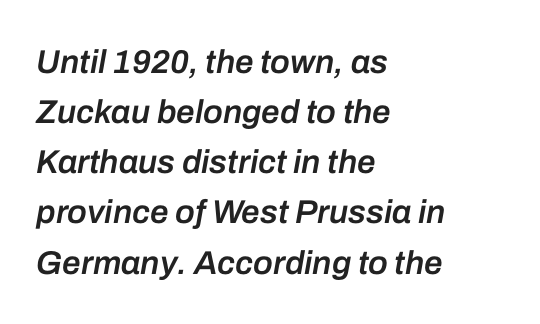
The image shows 33 px semibold type, italic (leaning right); set left-aligned, normal line spacing (1.52x), normal letter spacing, not underlined; low stroke contrast and a medium x-height.
